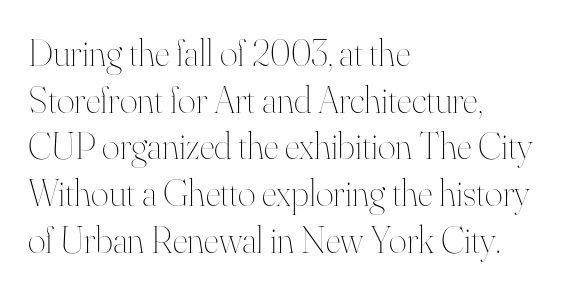
The image shows 38 px thin type, upright; set left-aligned, line spacing 1.23x, normal letter spacing, not underlined; high stroke contrast and a small x-height.
